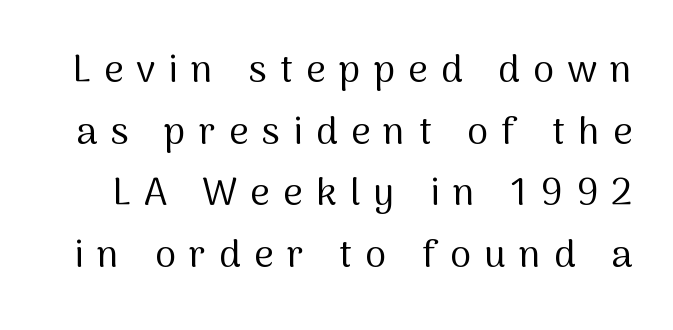
This sample has the flowing, uneven cadence of proportional lettering. This sample uses a sans-serif face. The designer left line spacing at the default. Quick note: not italic, upright. These lines have a slow, spaced-out rhythm from letter to letter.
